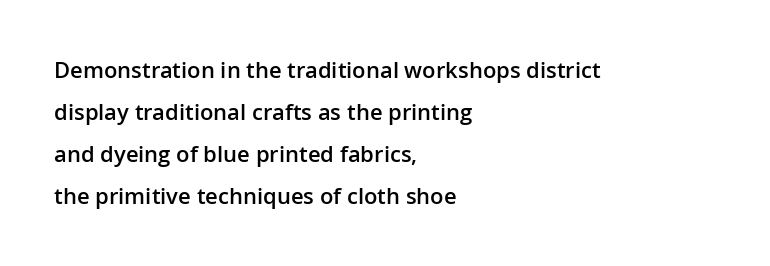
Q: Is the text bold? A: Semi-bold.
Q: Is the text italic (slanted)? A: No, it is upright.
Q: Is the text underlined? A: No.
Q: How is the paragraph aligned? A: Left-aligned.
Q: Is the spacing between letters normal or unusually wide? A: Normal.
Q: Is the spacing between lines tight, normal or loose? A: Loose.
